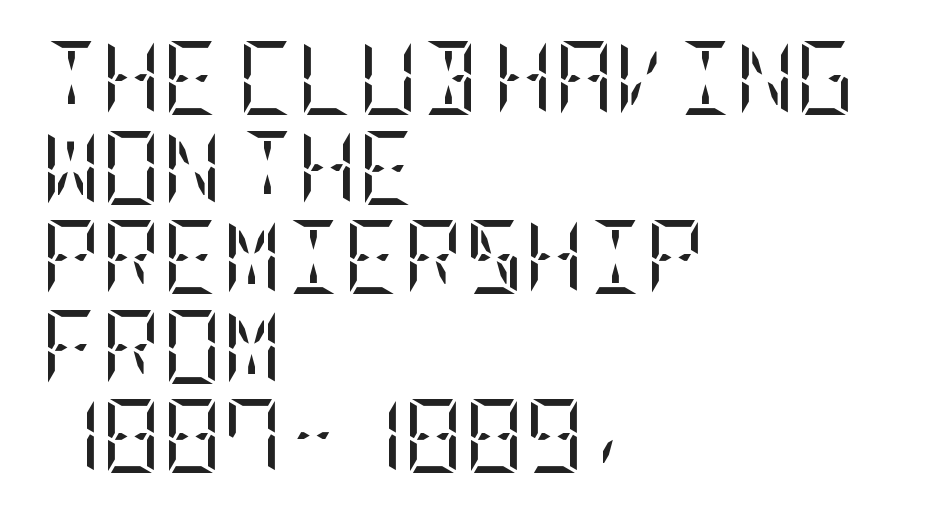
The image shows 74 px regular-weight, condensed serif type, upright; set left-aligned, line spacing 1.21x, normal letter spacing, not underlined; low stroke contrast and a large x-height.
